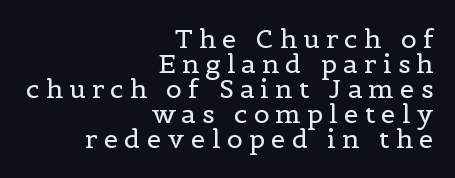
{"italic": "no", "bold": "no", "underline": "no", "align": "right", "line_spacing": "tight", "line_spacing_ratio": 0.96, "letter_spacing": "wide", "letter_spacing_em": 0.24, "glyph_px": 26}
